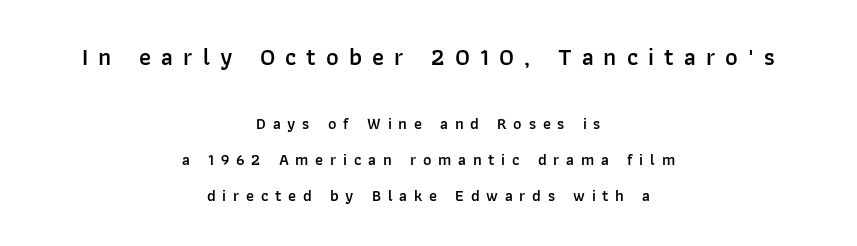
Semibold letterforms, between regular and bold. Glyph-to-glyph distance is far greater than everyday printed text. Any mark beneath the type? The region is blank. These two chunks differ in scale, with the top chunk taking the larger measure. Summary of vertical rhythm: relaxed, with wide interline spacing.
